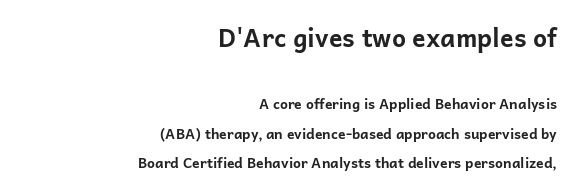
Q: Is the text bold? A: Yes.
Q: Is the text italic (slanted)? A: No, it is upright.
Q: Is the text underlined? A: No.
Q: How is the paragraph aligned? A: Right-aligned.
Q: Is the spacing between letters normal or unusually wide? A: Normal.
Q: Is the spacing between lines tight, normal or loose? A: Loose.
Q: Which block of text is set in a larger size, the first (top) or the second (bottom)? A: The first (top) one.
